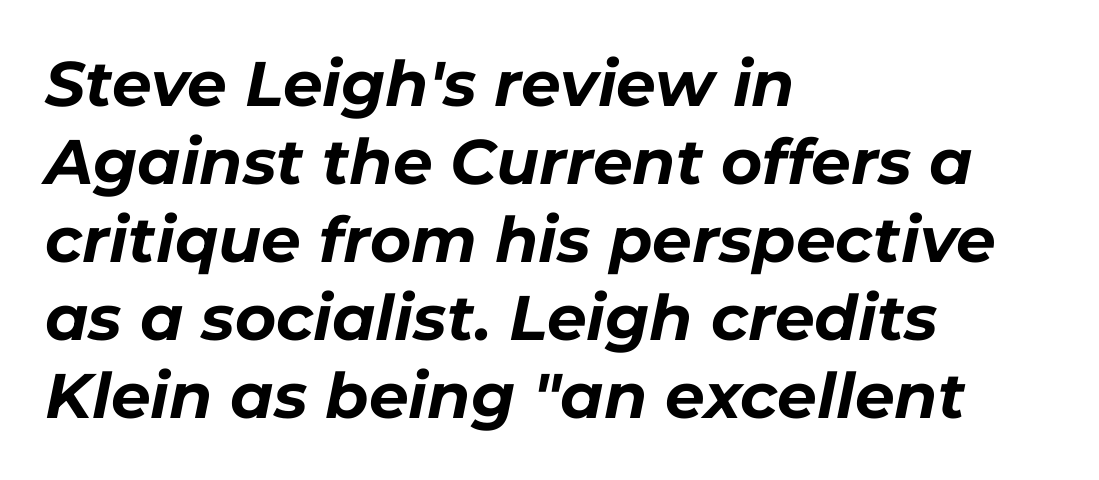
Type without underlining. The passage shown leans; its letterforms are oblique. Each letter keeps its own natural width here, so spacing adapts to shape. Weight: bold. Is the letter spacing exaggerated? No — it looks like the ordinary default.
